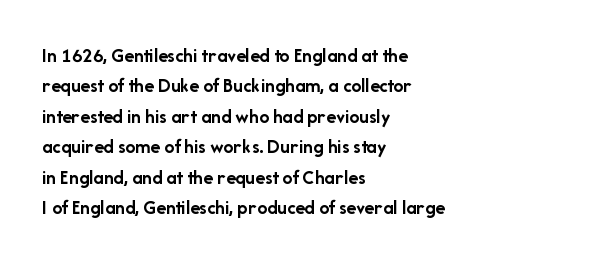
The image shows 20 px bold type, upright; set left-aligned, normal line spacing (1.52x), normal letter spacing, not underlined.
